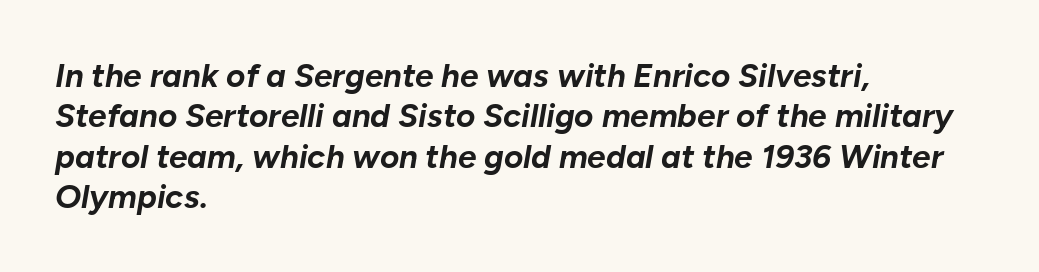
Q: Is the text bold? A: Yes.
Q: Is the text italic (slanted)? A: Yes, it leans right by about 10 degrees.
Q: Is the text underlined? A: No.
Q: How is the paragraph aligned? A: Left-aligned.
Q: Is the spacing between letters normal or unusually wide? A: Normal.
Q: Width (condensed, normal, or wide)? A: Normal.
Q: Stroke contrast? A: Low.
Q: x-height? A: Medium.
Q: Monospaced? A: No.
